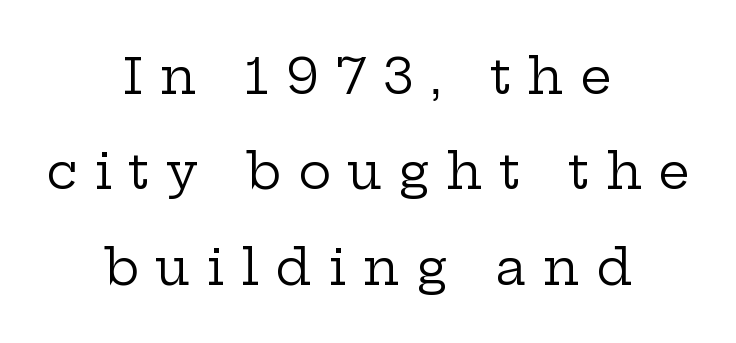
{"serif": "yes", "italic": "no", "bold": "no", "weight": "regular", "width": "wide", "stroke_contrast": "low", "x_height": "medium", "monospaced": "no", "underline": "no", "align": "center", "line_spacing": "loose", "line_spacing_ratio": 1.91, "letter_spacing": "wide", "letter_spacing_em": 0.33, "glyph_px": 50}
